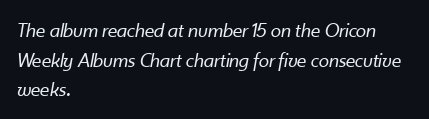
Yep, that's italic — everything's leaning. The paragraph has a hard left edge and a soft right edge. In terms of letterspacing, this is plain default setting. The face looks like a standard text weight, possibly lighter. The space beneath each line is pristine and unruled.
